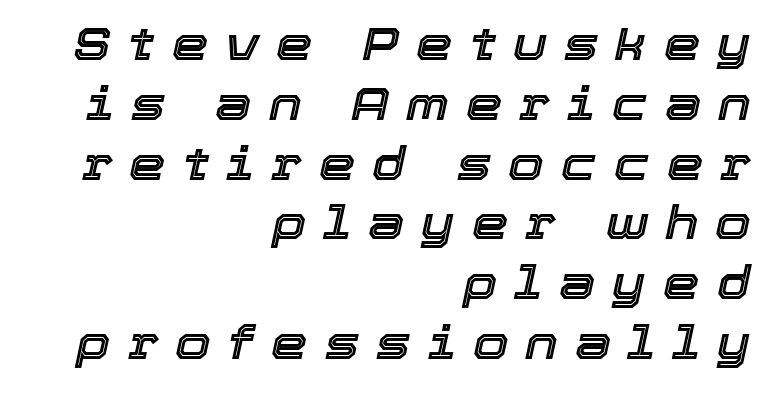
The image shows 46 px text type, italic (leaning right); set right-aligned, normal line spacing (1.3x), unusually wide letter spacing (+0.37 em), not underlined; a medium x-height.
